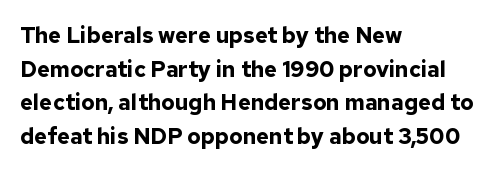
Q: Is the text bold? A: Yes.
Q: Is the text italic (slanted)? A: No, it is upright.
Q: Is the text underlined? A: No.
Q: How is the paragraph aligned? A: Left-aligned.
Q: Is the spacing between letters normal or unusually wide? A: Normal.
Q: Is the spacing between lines tight, normal or loose? A: Normal.
